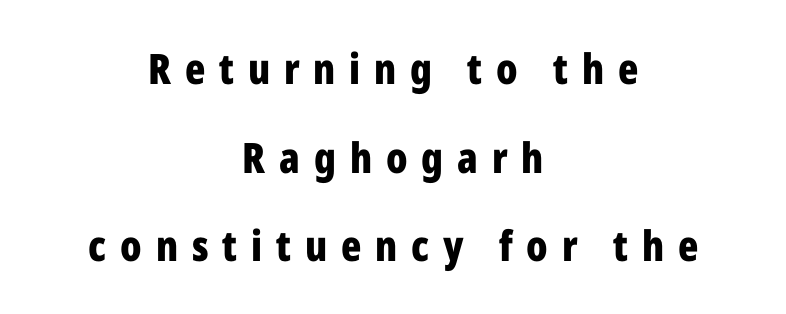
{"serif": "no", "italic": "no", "bold": "yes", "weight": "bold", "width": "condensed", "stroke_contrast": "low", "x_height": "medium", "monospaced": "no", "underline": "no", "align": "center", "line_spacing": "loose", "line_spacing_ratio": 2.11, "letter_spacing": "wide", "letter_spacing_em": 0.33, "glyph_px": 42}
